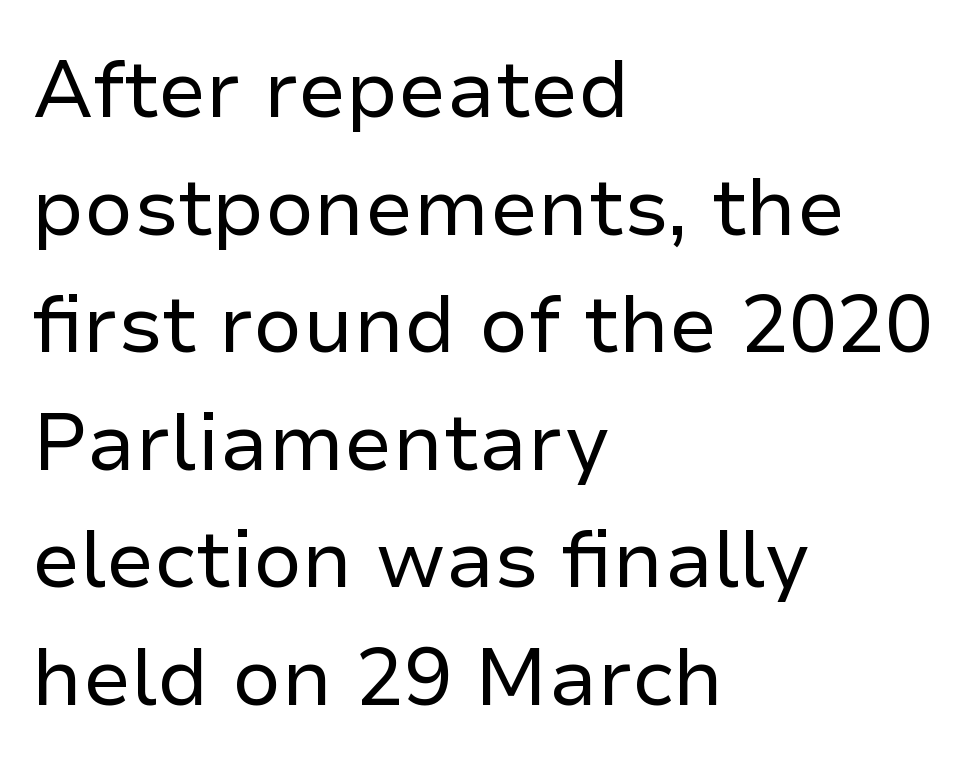
The image shows 80 px regular-weight sans-serif type, upright; set left-aligned, normal line spacing (1.47x), normal letter spacing, not underlined; low stroke contrast and a medium x-height.
